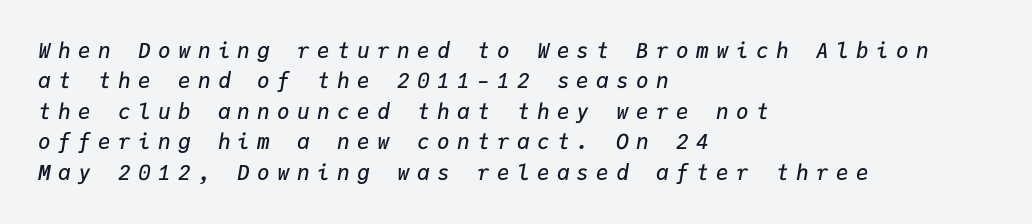
Students, observe: this is what conventionally led text looks like. The rendering anchors every line to the left-hand side. Descenders hang freely into open space. This is oblique type, the kind used for emphasis or titles.
